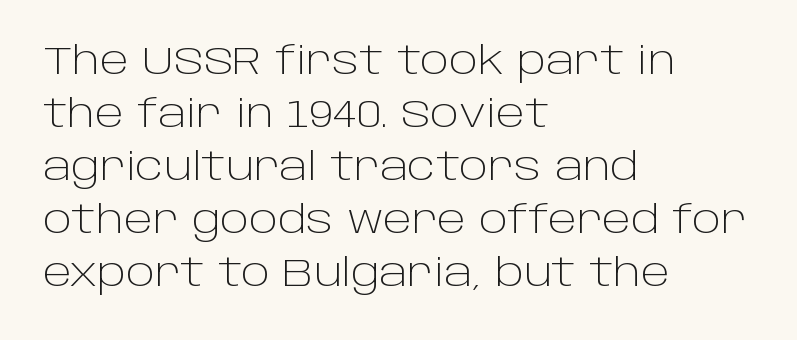
Q: Is the text bold? A: No.
Q: Is the text italic (slanted)? A: No, it is upright.
Q: Is the typeface a serif or a sans-serif typeface? A: Sans-serif.
Q: Is the text underlined? A: No.
Q: How is the paragraph aligned? A: Left-aligned.
Q: Is the spacing between letters normal or unusually wide? A: Normal.
Q: Is the spacing between lines tight, normal or loose? A: Normal.
Q: Width (condensed, normal, or wide)? A: Normal.
Q: Stroke contrast? A: Low.
Q: x-height? A: Large.
Q: Monospaced? A: No.
